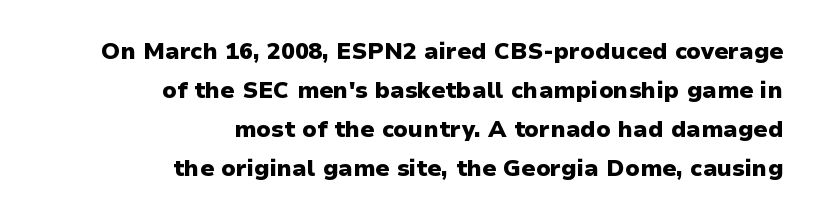
Each new line begins a customary step beneath the previous one. The glyphs have the mass of a bold cut. No italicization has been applied; the sample stays upright. Every row of glyphs terminates at an identical x-position on the right. These lines keep a tight, regular rhythm from letter to letter.
